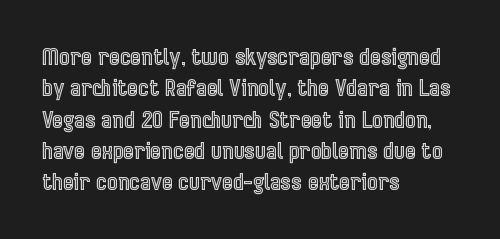
The image shows 23 px text type, upright; set left-aligned, normal line spacing (1.36x), normal letter spacing, not underlined.
